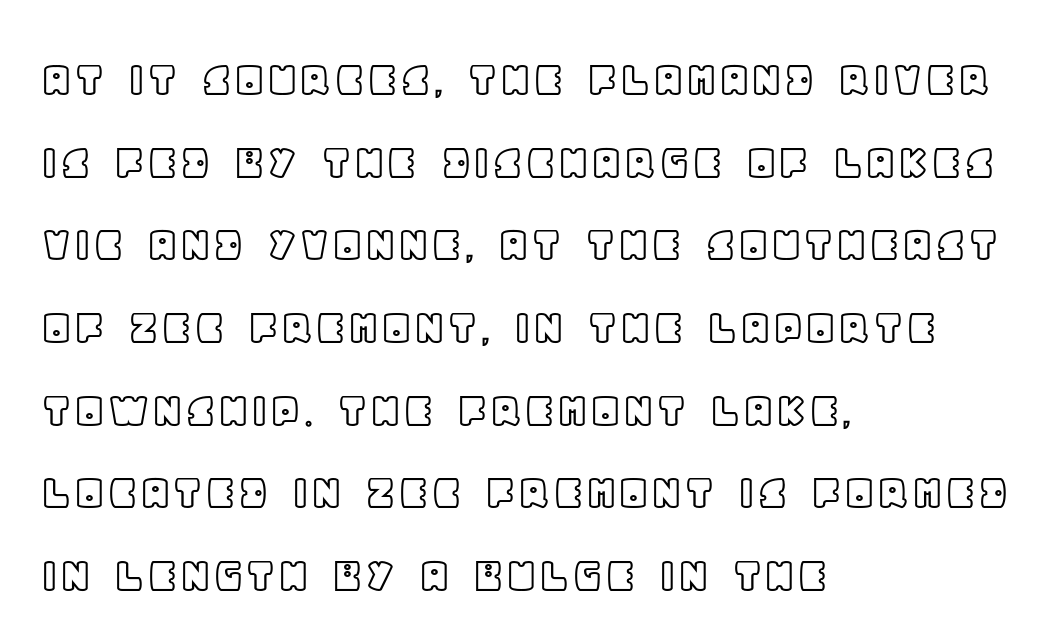
{"italic": "no", "width": "normal", "x_height": "large", "monospaced": "no", "underline": "no", "align": "left", "line_spacing": "normal", "line_spacing_ratio": 1.56, "letter_spacing": "normal", "letter_spacing_em": 0.0, "glyph_px": 53}
